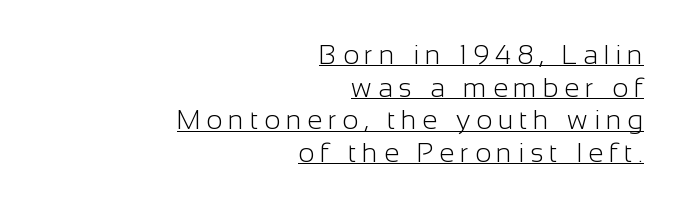
Q: Is the text bold? A: No.
Q: Is the text italic (slanted)? A: No, it is upright.
Q: Is the text underlined? A: Yes.
Q: How is the paragraph aligned? A: Right-aligned.
Q: Is the spacing between letters normal or unusually wide? A: Unusually wide.
